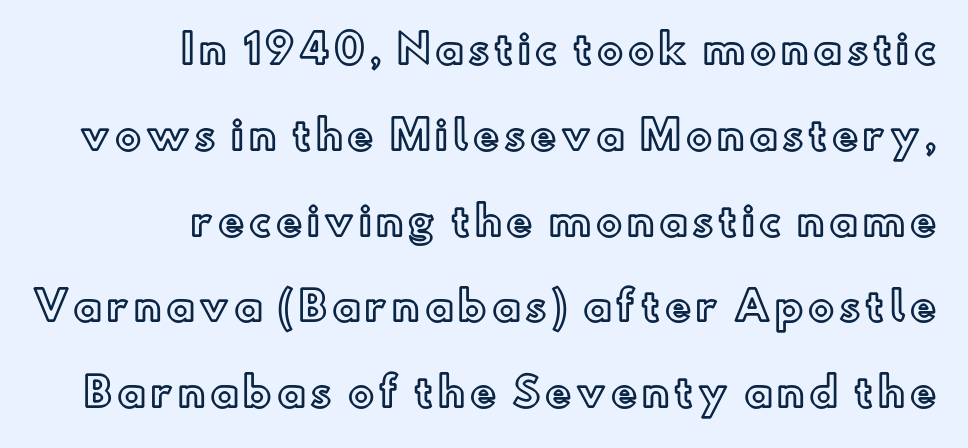
{"italic": "no", "width": "normal", "x_height": "small", "monospaced": "no", "underline": "no", "align": "right", "line_spacing": "loose", "line_spacing_ratio": 2.2, "glyph_px": 39}
